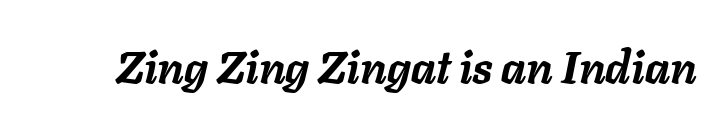
The image shows 45 px semibold type, italic (leaning right); set normal letter spacing, not underlined; low stroke contrast and a medium x-height.
